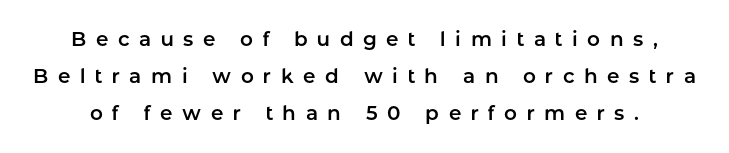
Q: Is the text italic (slanted)? A: No, it is upright.
Q: Is the text underlined? A: No.
Q: Is the spacing between letters normal or unusually wide? A: Unusually wide.
